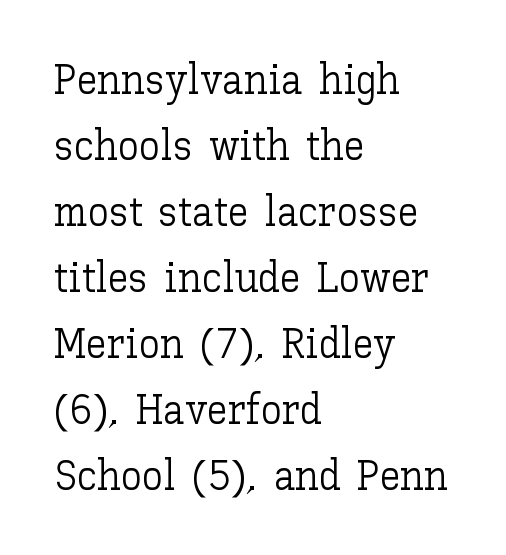
The rendering anchors every line to the left-hand side. Horizontal bands of white between lines are of average thickness. Caption: face not bold, strokes unweighted. Letter spacing: default. Only glyphs here, with clear space below each row.
